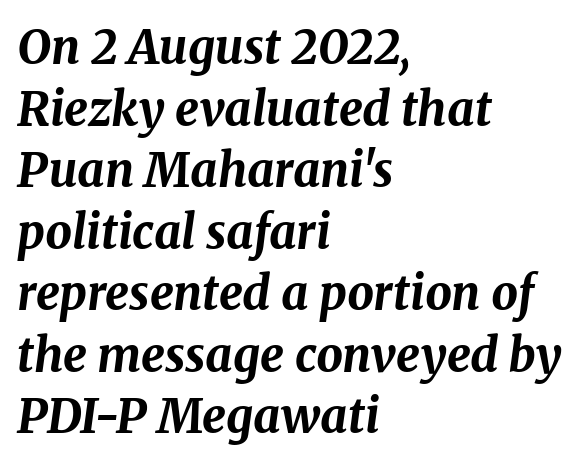
{"italic": "yes", "lean": "right", "slant_degrees": 8, "bold": "yes", "weight": "bold", "width": "normal", "stroke_contrast": "medium", "x_height": "medium", "monospaced": "no", "underline": "no", "align": "left", "line_spacing": "normal", "line_spacing_ratio": 1.31, "letter_spacing": "normal", "letter_spacing_em": 0.0, "glyph_px": 47}
